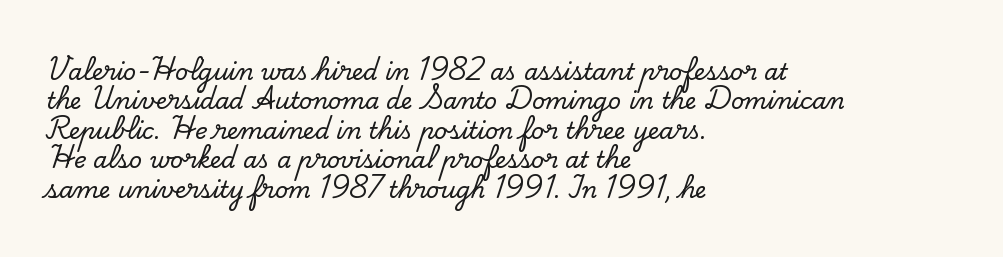
{"underline": "no", "align": "left", "line_spacing": "normal", "line_spacing_ratio": 1.28, "letter_spacing": "normal", "letter_spacing_em": 0.0, "glyph_px": 23}
